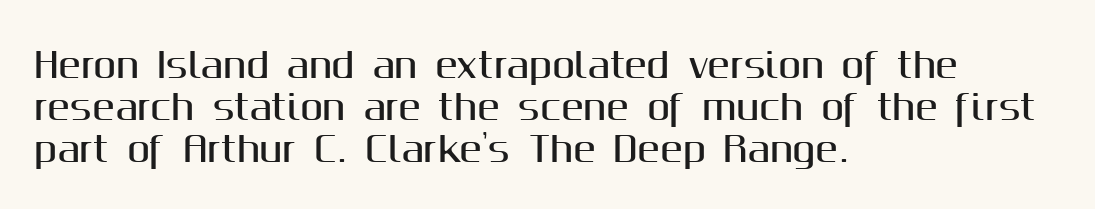
Q: Is the text italic (slanted)? A: No, it is upright.
Q: Is the typeface a serif or a sans-serif typeface? A: Sans-serif.
Q: Is the text underlined? A: No.
Q: How is the paragraph aligned? A: Left-aligned.
Q: Is the spacing between letters normal or unusually wide? A: Normal.
Q: Width (condensed, normal, or wide)? A: Normal.
Q: Stroke contrast? A: Medium.
Q: x-height? A: Medium.
Q: Monospaced? A: No.
